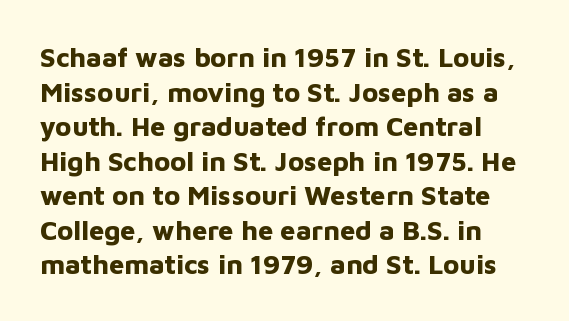
Is there much room between lines? A standard amount, neither cramped nor airy. No word sits above an underline. Posture: straight, roman, zero tilt. Standard letterfit; no display-style spreading of the glyphs. Each glyph is drawn with heavy, bold strokes.
